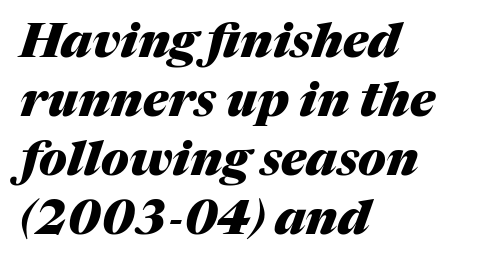
This rendering features lettering with no underline. Varying glyph widths throughout — classic text-font behaviour. Italic: yes, the glyphs are oblique. The letterforms sit shoulder to shoulder at normal distance.
